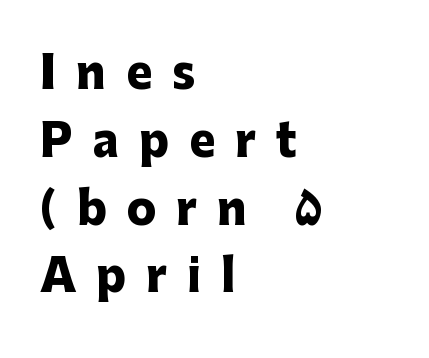
{"serif": "no", "italic": "no", "bold": "yes", "weight": "heavy", "width": "normal", "stroke_contrast": "low", "x_height": "medium", "monospaced": "no", "underline": "no", "align": "left", "line_spacing": "normal", "line_spacing_ratio": 1.54, "letter_spacing": "wide", "letter_spacing_em": 0.45, "glyph_px": 44}
